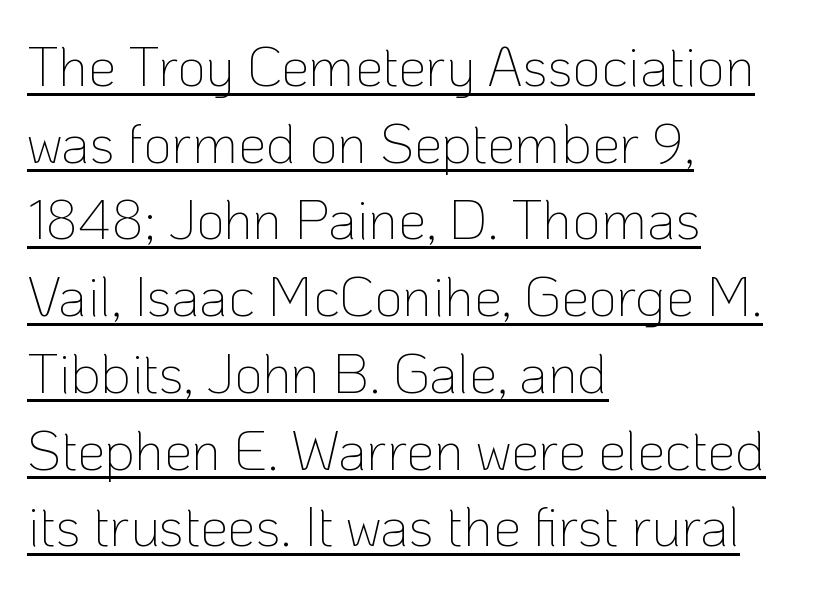
The rendering anchors every line to the left-hand side. Examine the stroke ends and you'll find no serifs. The line texture is even and compact thanks to regular tracking. Honestly, the underline is the first thing you notice here. Proportional: the letters do not fall into vertical columns. Students, observe: this is what conventionally led text looks like.
